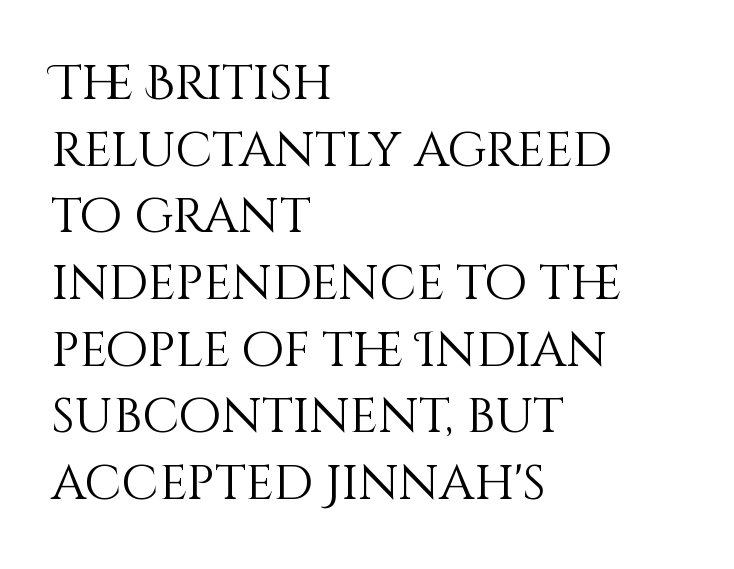
Q: Is the text bold? A: No.
Q: Is the text italic (slanted)? A: No, it is upright.
Q: Is the text underlined? A: No.
Q: How is the paragraph aligned? A: Left-aligned.
Q: Is the spacing between letters normal or unusually wide? A: Normal.
Q: Is the spacing between lines tight, normal or loose? A: Normal.
Q: Width (condensed, normal, or wide)? A: Normal.
Q: Stroke contrast? A: Medium.
Q: x-height? A: Large.
Q: Monospaced? A: No.
